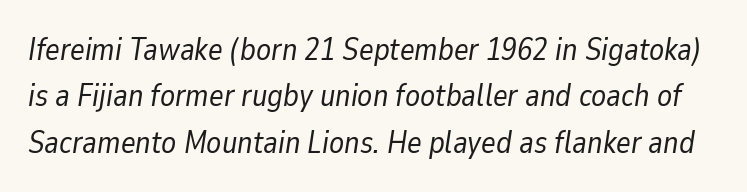
The image shows 31 px regular-weight type, italic (leaning right); set normal line spacing (1.5x), normal letter spacing, not underlined; low stroke contrast and a medium x-height.
